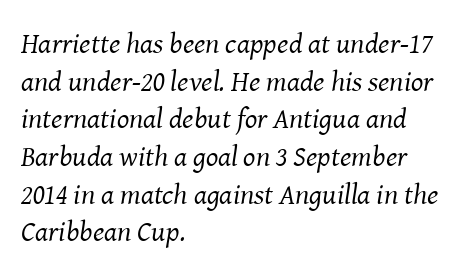
{"serif": "yes", "italic": "yes", "lean": "right", "slant_degrees": 8, "bold": "no", "weight": "regular", "width": "normal", "stroke_contrast": "medium", "x_height": "medium", "monospaced": "no", "underline": "no", "align": "left", "line_spacing": "normal", "line_spacing_ratio": 1.3, "letter_spacing": "normal", "letter_spacing_em": 0.0, "glyph_px": 29}
